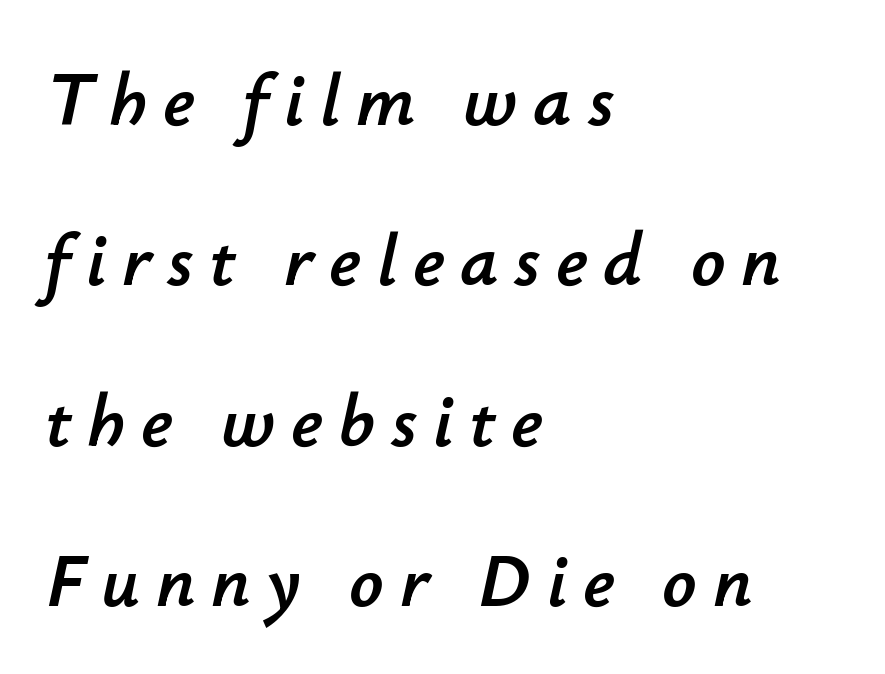
Q: Is the text italic (slanted)? A: Yes, it leans right by about 12 degrees.
Q: Is the text underlined? A: No.
Q: How is the paragraph aligned? A: Left-aligned.
Q: Is the spacing between letters normal or unusually wide? A: Unusually wide.
Q: Is the spacing between lines tight, normal or loose? A: Loose.
Q: Width (condensed, normal, or wide)? A: Normal.
Q: Stroke contrast? A: Low.
Q: x-height? A: Small.
Q: Monospaced? A: No.
